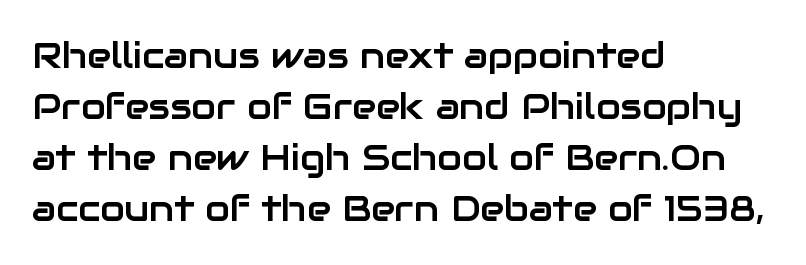
The image shows 36 px sans-serif type, upright; set left-aligned, normal line spacing (1.42x), normal letter spacing, not underlined; low stroke contrast and a medium x-height.
